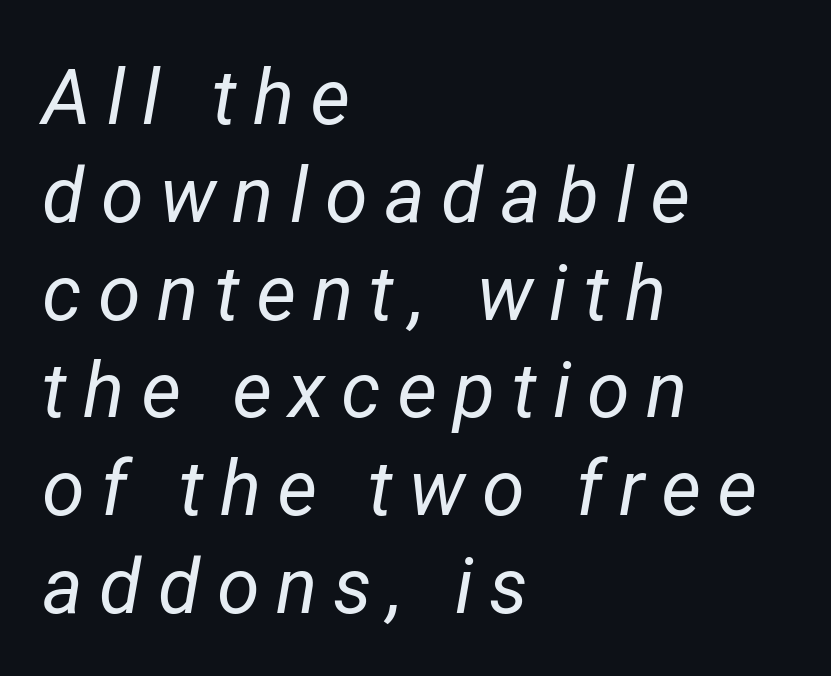
{"italic": "yes", "lean": "right", "slant_degrees": 12, "bold": "no", "weight": "regular", "width": "normal", "stroke_contrast": "low", "x_height": "medium", "monospaced": "no", "underline": "no", "align": "left", "line_spacing": "normal", "line_spacing_ratio": 1.27, "letter_spacing": "wide", "letter_spacing_em": 0.21, "glyph_px": 77}
